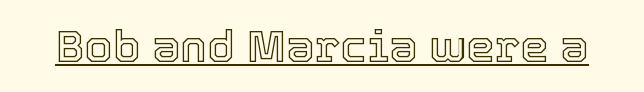
Q: Is the text italic (slanted)? A: No, it is upright.
Q: Is the text underlined? A: Yes.
Q: Is the spacing between letters normal or unusually wide? A: Normal.
Q: Width (condensed, normal, or wide)? A: Normal.
Q: x-height? A: Medium.
Q: Monospaced? A: No.
